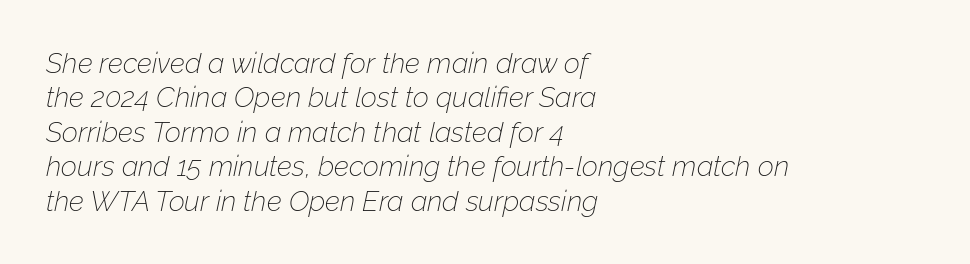
Q: Is the text bold? A: No.
Q: Is the text italic (slanted)? A: Yes, it leans right by about 12 degrees.
Q: Is the text underlined? A: No.
Q: How is the paragraph aligned? A: Left-aligned.
Q: Is the spacing between letters normal or unusually wide? A: Normal.
Q: Width (condensed, normal, or wide)? A: Normal.
Q: Stroke contrast? A: Low.
Q: x-height? A: Medium.
Q: Monospaced? A: No.
